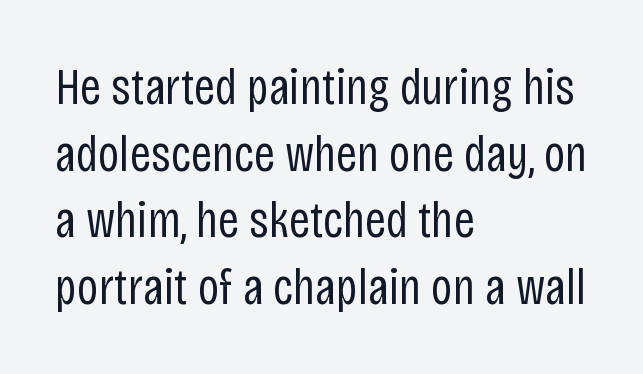
The area under the type is left untouched. Examine the stroke ends and you'll find no serifs. Bold? No — there's no thickening of the strokes. The letters sit at their default tracking, neither squeezed nor spread. Characters remain perfectly vertical along every line.
